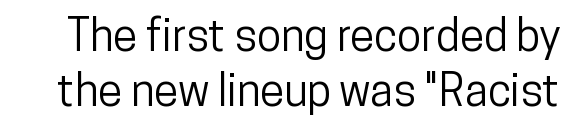
Q: Is the text italic (slanted)? A: No, it is upright.
Q: Is the typeface a serif or a sans-serif typeface? A: Sans-serif.
Q: Is the text underlined? A: No.
Q: Is the spacing between letters normal or unusually wide? A: Normal.
Q: Width (condensed, normal, or wide)? A: Condensed.
Q: Stroke contrast? A: Low.
Q: x-height? A: Medium.
Q: Monospaced? A: No.
